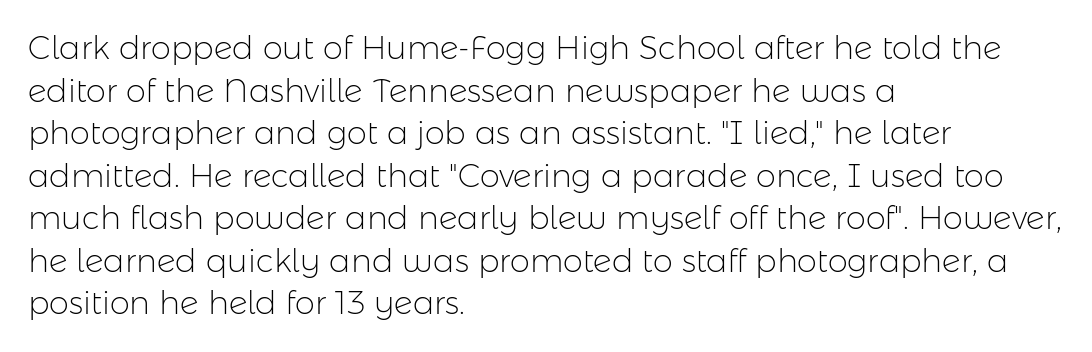
Q: Is the text bold? A: No.
Q: Is the text italic (slanted)? A: No, it is upright.
Q: Is the typeface a serif or a sans-serif typeface? A: Sans-serif.
Q: Is the text underlined? A: No.
Q: How is the paragraph aligned? A: Left-aligned.
Q: Is the spacing between letters normal or unusually wide? A: Normal.
Q: Is the spacing between lines tight, normal or loose? A: Normal.
Q: Width (condensed, normal, or wide)? A: Normal.
Q: Stroke contrast? A: Low.
Q: x-height? A: Medium.
Q: Monospaced? A: No.
